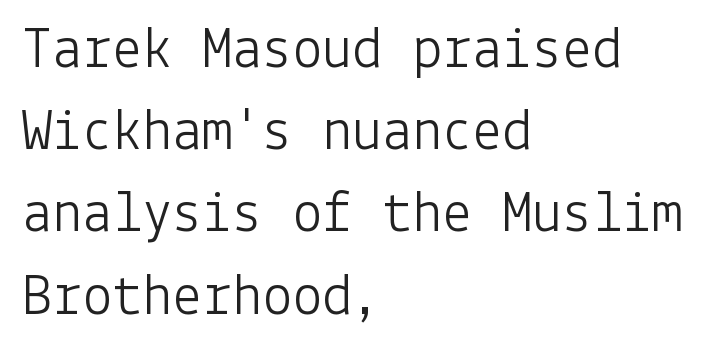
The image shows 60 px light sans-serif type, upright; set left-aligned, normal line spacing (1.37x), normal letter spacing, not underlined; low stroke contrast and a medium x-height.
